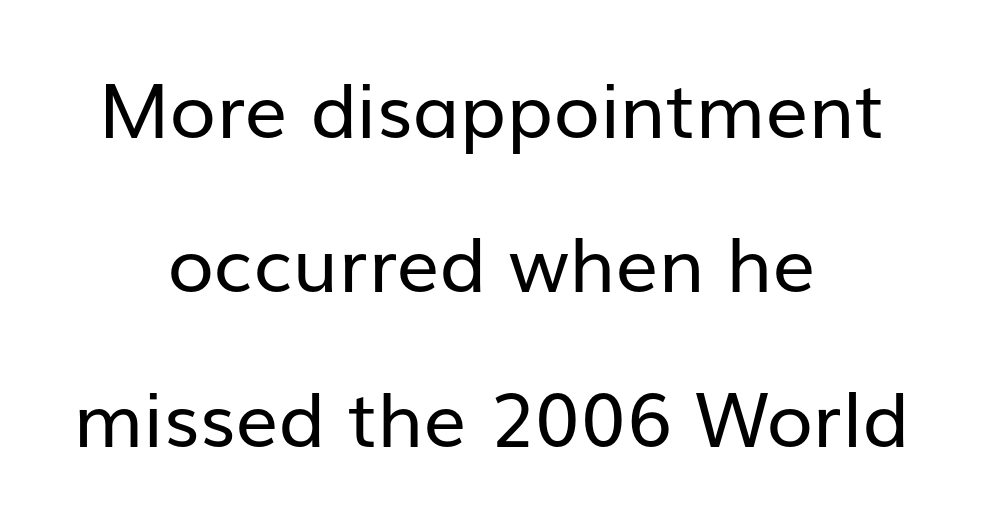
Think standard paragraph weight, or any step lighter than that. Vertical strokes here are truly vertical. The gap between lines stays unmarked. Note the varied advance widths — an 'i' is clearly narrower than an 'm'. The characters display no serif detailing; their extremities are plain. The leading is generous, giving the passage an open texture.
